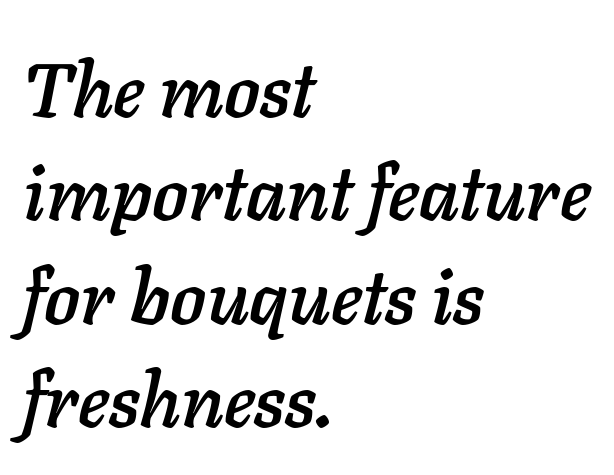
The passage shown stacks its lines at a standard gap. These lines stack with their left ends in a neat column. Letters rest on an invisible, unmarked baseline. Spacing between characters is what you'd get straight out of the box. The axis of the letterforms is tilted away from vertical.
